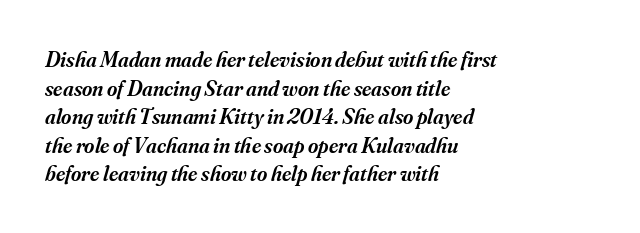
Only glyphs here, with clear space below each row. The glyphs look as if they've been sheared to an angle. Caption: standard tracking, unaltered. The paragraph has a hard left edge and a soft right edge.
